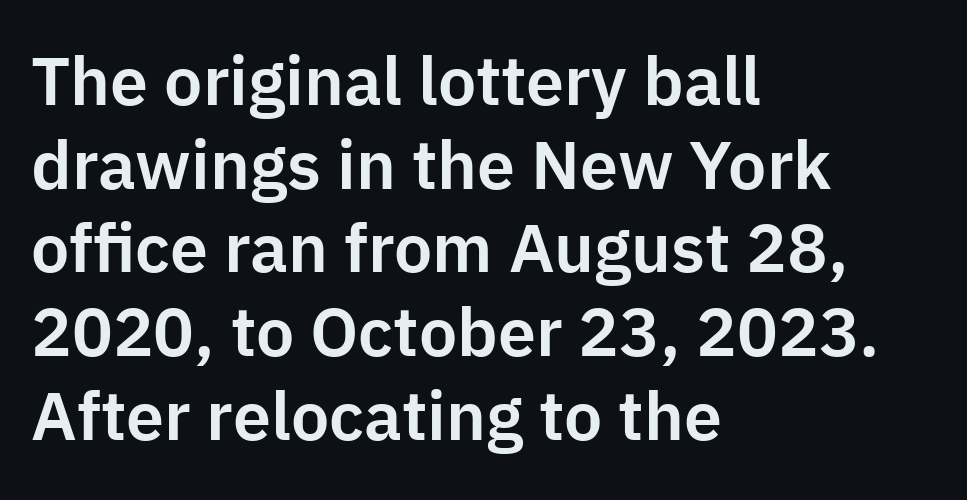
{"serif": "no", "italic": "no", "width": "normal", "stroke_contrast": "low", "x_height": "medium", "monospaced": "no", "underline": "no", "align": "left", "line_spacing_ratio": 1.23, "letter_spacing": "normal", "letter_spacing_em": 0.0, "glyph_px": 68}
